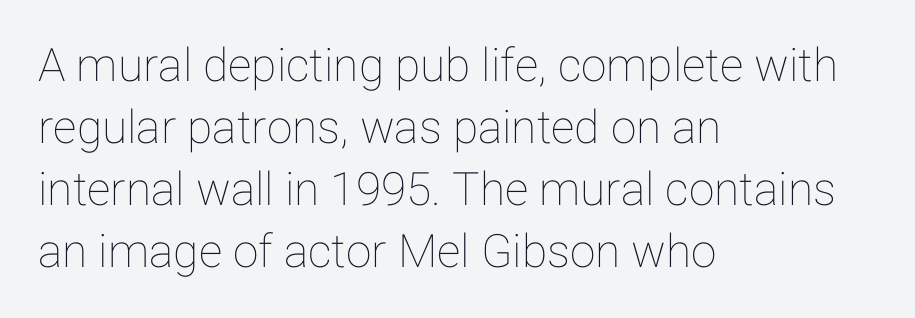
Q: Is the text italic (slanted)? A: No, it is upright.
Q: Is the text underlined? A: No.
Q: How is the paragraph aligned? A: Left-aligned.
Q: Is the spacing between letters normal or unusually wide? A: Normal.
Q: Is the spacing between lines tight, normal or loose? A: Normal.
Q: Width (condensed, normal, or wide)? A: Normal.
Q: Stroke contrast? A: Low.
Q: x-height? A: Medium.
Q: Monospaced? A: No.
